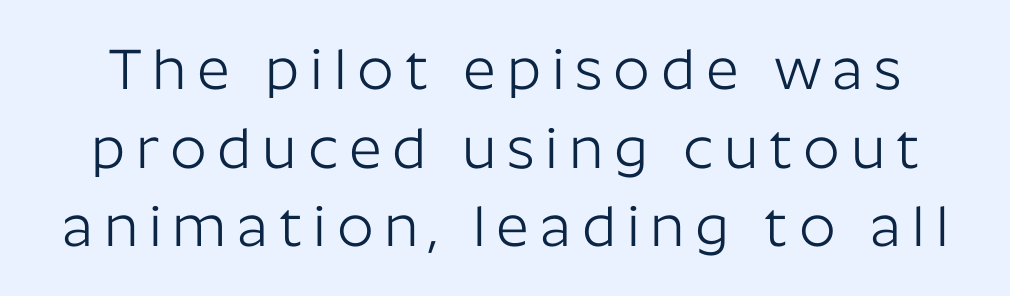
Q: Is the text bold? A: No.
Q: Is the text italic (slanted)? A: No, it is upright.
Q: Is the typeface a serif or a sans-serif typeface? A: Sans-serif.
Q: Is the text underlined? A: No.
Q: Is the spacing between lines tight, normal or loose? A: Normal.
Q: Width (condensed, normal, or wide)? A: Normal.
Q: Stroke contrast? A: Low.
Q: x-height? A: Medium.
Q: Monospaced? A: No.
